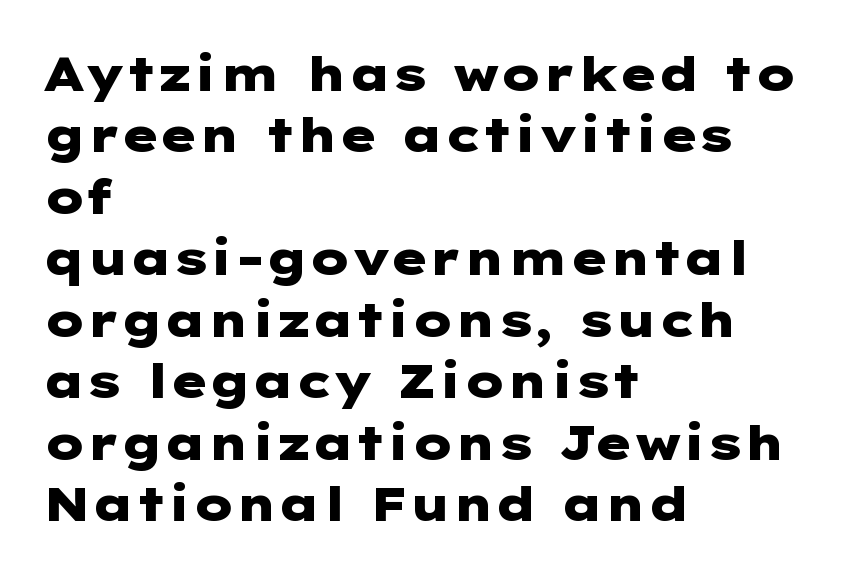
The image shows 48 px heavy, wide sans-serif type, upright; set left-aligned, normal line spacing (1.28x), normal letter spacing, not underlined; low stroke contrast and a medium x-height.
